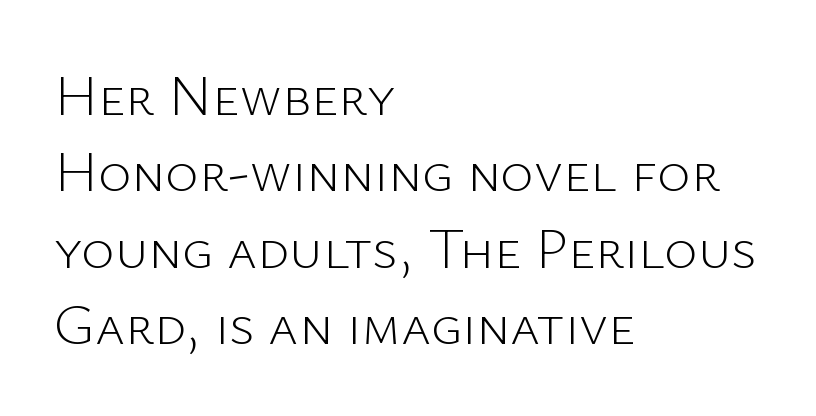
{"serif": "no", "italic": "no", "bold": "no", "weight": "light", "width": "normal", "stroke_contrast": "low", "x_height": "medium", "monospaced": "no", "underline": "no", "align": "left", "line_spacing": "normal", "line_spacing_ratio": 1.34, "letter_spacing": "normal", "letter_spacing_em": 0.0, "glyph_px": 57}
